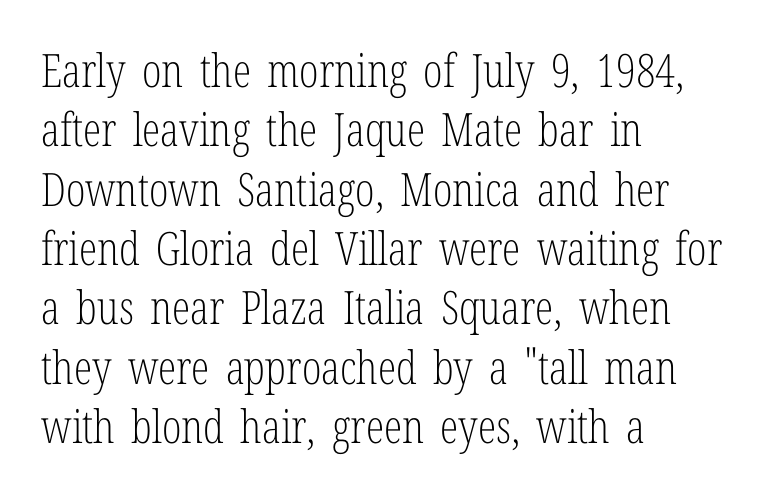
The image shows 46 px light, condensed serif type, upright; set left-aligned, normal line spacing (1.29x), normal letter spacing, not underlined; low stroke contrast and a medium x-height.
